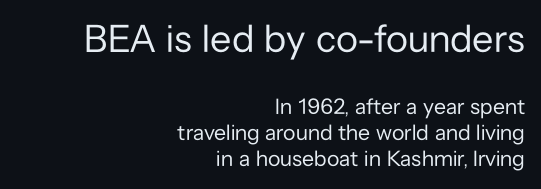
Does extra space separate the letters? No, they use regular spacing. Each line ends at the same right margin while the left side varies. Is the type heavy? It reads as light-to-regular instead. Descenders are the only things crossing below the line. Vertical strokes here are truly vertical. The glyphs in this specimen are sans serif.
